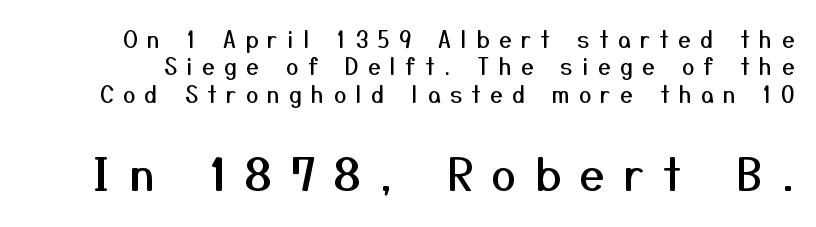
The image shows 44 px sans-serif type, upright; set line spacing 1.24x, unusually wide letter spacing (+0.43 em), not underlined; the second (bottom) block is 2.0x larger; medium stroke contrast and a medium x-height.
